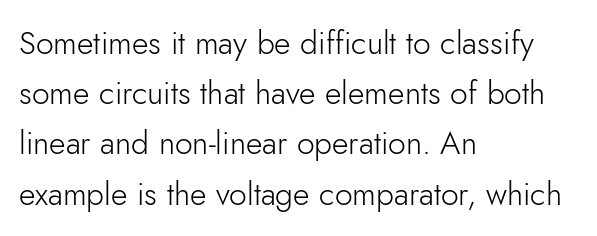
The image shows 32 px light sans-serif type, upright; set left-aligned, normal line spacing (1.57x), normal letter spacing, not underlined; low stroke contrast and a small x-height.
